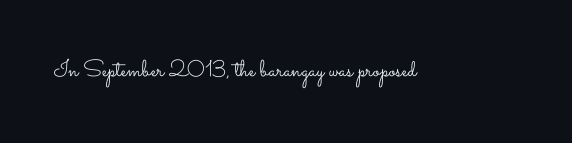
The image shows 23 px text type; set normal letter spacing, not underlined.
